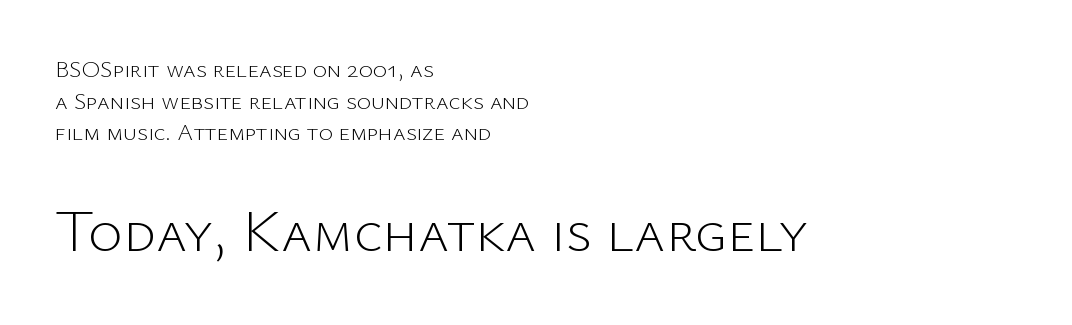
Q: Is the text bold? A: No.
Q: Is the text italic (slanted)? A: No, it is upright.
Q: Is the typeface a serif or a sans-serif typeface? A: Sans-serif.
Q: Is the text underlined? A: No.
Q: How is the paragraph aligned? A: Left-aligned.
Q: Is the spacing between letters normal or unusually wide? A: Normal.
Q: Is the spacing between lines tight, normal or loose? A: Normal.
Q: Which block of text is set in a larger size, the first (top) or the second (bottom)? A: The second (bottom) one.
Q: Width (condensed, normal, or wide)? A: Normal.
Q: Stroke contrast? A: Low.
Q: x-height? A: Medium.
Q: Monospaced? A: No.
